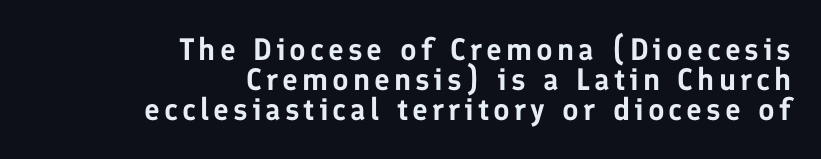
The image shows 31 px sans-serif type, upright; set right-aligned, tight line spacing (0.97x), not underlined; low stroke contrast and a medium x-height.
